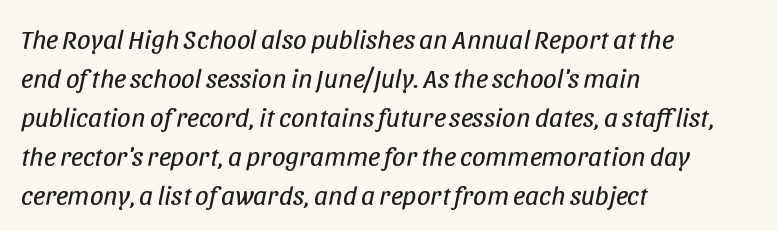
{"italic": "yes", "lean": "right", "slant_degrees": 11, "bold": "no", "underline": "no", "align": "left", "line_spacing": "normal", "line_spacing_ratio": 1.44, "letter_spacing": "normal", "letter_spacing_em": 0.0, "glyph_px": 27}
